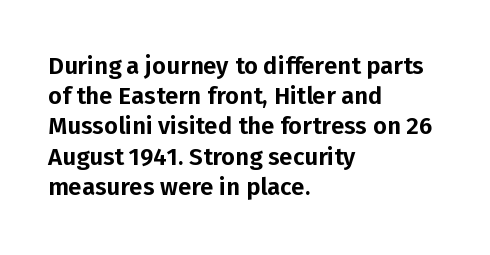
The image shows 24 px text type, upright; set left-aligned, normal line spacing (1.26x), normal letter spacing, not underlined.
